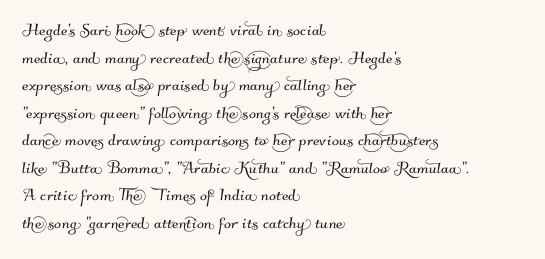
The image shows 21 px text type; set left-aligned, normal line spacing (1.31x), normal letter spacing, not underlined.
